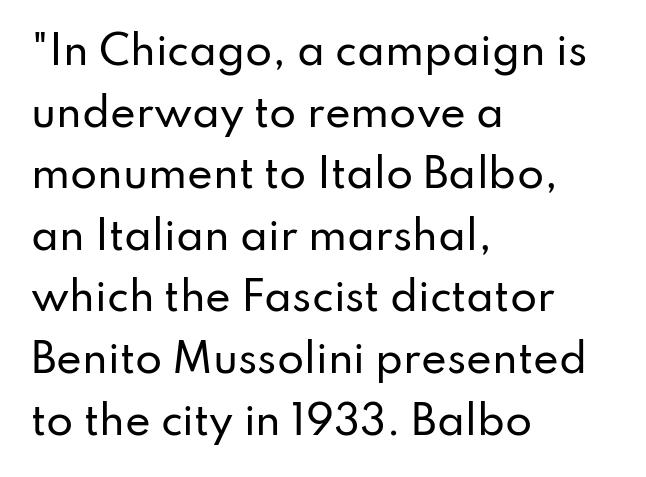
The image shows 39 px sans-serif type, upright; set left-aligned, normal line spacing (1.58x), normal letter spacing, not underlined; low stroke contrast and a small x-height.
